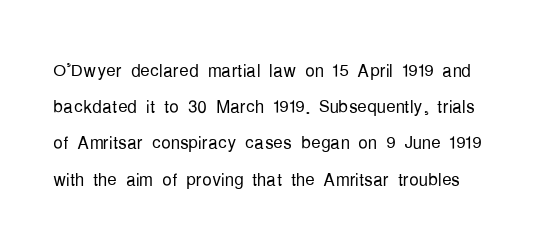
Q: Is the text bold? A: No.
Q: Is the text italic (slanted)? A: No, it is upright.
Q: Is the text underlined? A: No.
Q: Is the spacing between letters normal or unusually wide? A: Normal.
Q: Is the spacing between lines tight, normal or loose? A: Normal.
